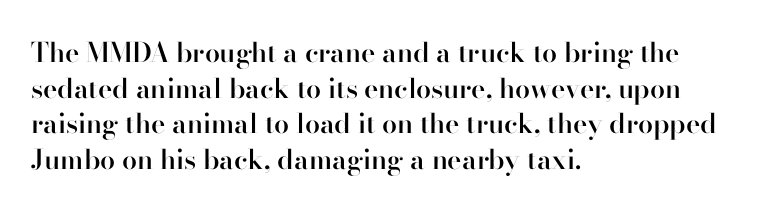
Q: Is the text bold? A: Semi-bold.
Q: Is the text italic (slanted)? A: No, it is upright.
Q: Is the text underlined? A: No.
Q: How is the paragraph aligned? A: Left-aligned.
Q: Is the spacing between letters normal or unusually wide? A: Normal.
Q: Is the spacing between lines tight, normal or loose? A: Normal.
